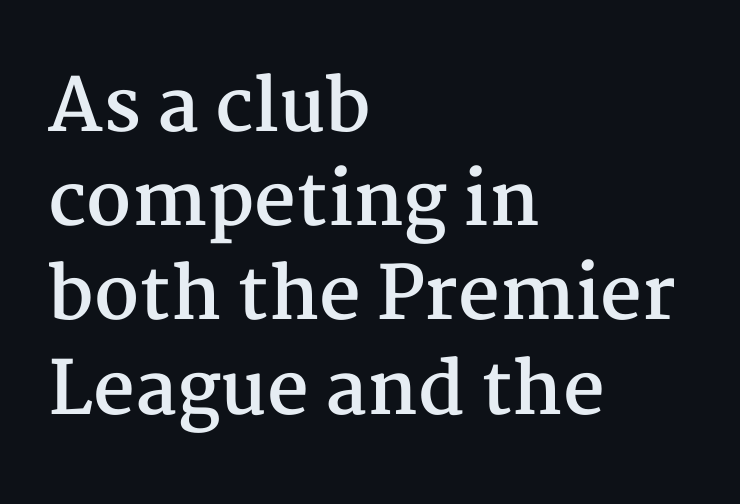
As a designer I'd log this as weight 700, bold. The paragraph has a hard left edge and a soft right edge. The lettering stays uniformly vertical, giving the passage a roman look. The rendering uses natural spacing where letterforms have individual widths. Bare-footed words on every line.
